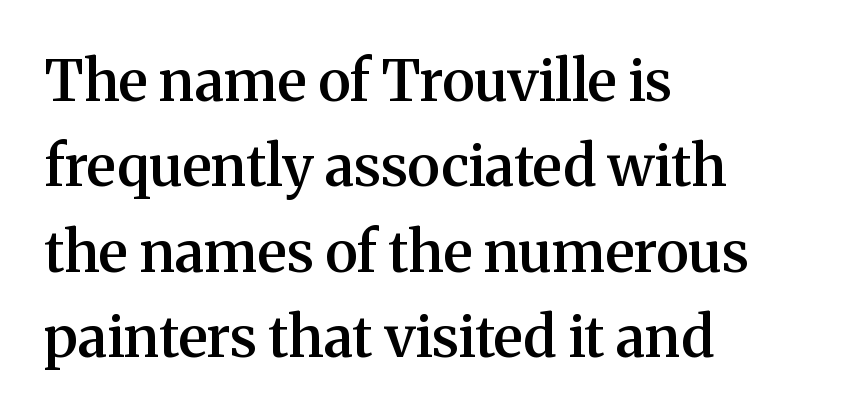
You could not count columns in this text — the font is proportionally spaced. Italic? Not at all — the glyphs are vertical. This block has exactly the height ordinary leading produces. Typeset ragged right — the left edge is the straight one. Letters rest on an invisible, unmarked baseline. Words appear dense and cohesive because spacing is normal.
